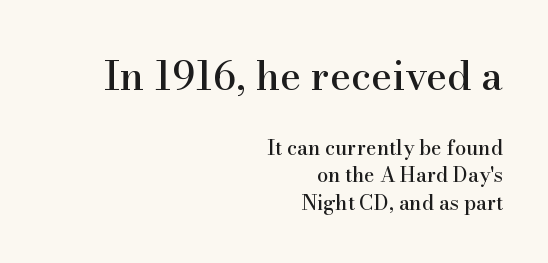
Q: Is the text italic (slanted)? A: No, it is upright.
Q: Is the typeface a serif or a sans-serif typeface? A: Serif.
Q: Is the text underlined? A: No.
Q: How is the paragraph aligned? A: Right-aligned.
Q: Is the spacing between letters normal or unusually wide? A: Normal.
Q: Is the spacing between lines tight, normal or loose? A: Normal.
Q: Which block of text is set in a larger size, the first (top) or the second (bottom)? A: The first (top) one.
Q: Width (condensed, normal, or wide)? A: Normal.
Q: Stroke contrast? A: High.
Q: x-height? A: Small.
Q: Monospaced? A: No.
